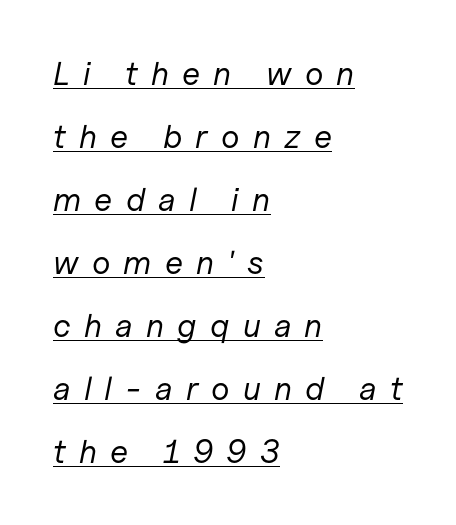
The image shows 33 px regular-weight type, italic (leaning right); set left-aligned, loose line spacing (1.91x), unusually wide letter spacing (+0.4 em), underlined; low stroke contrast and a medium x-height.
